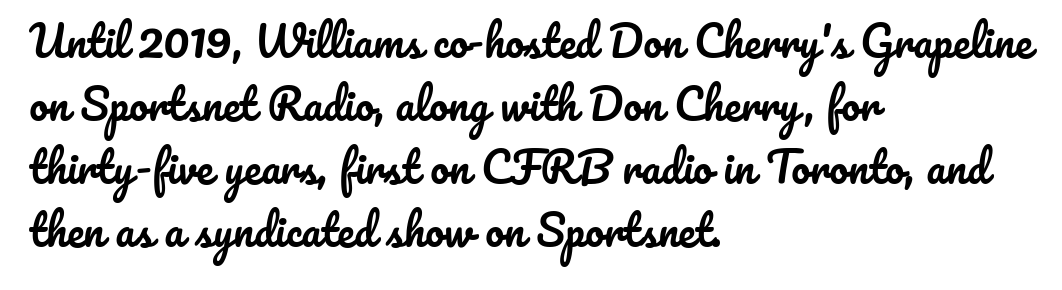
The image shows 42 px text type; set left-aligned, normal line spacing (1.5x), normal letter spacing, not underlined; low stroke contrast and a small x-height.
